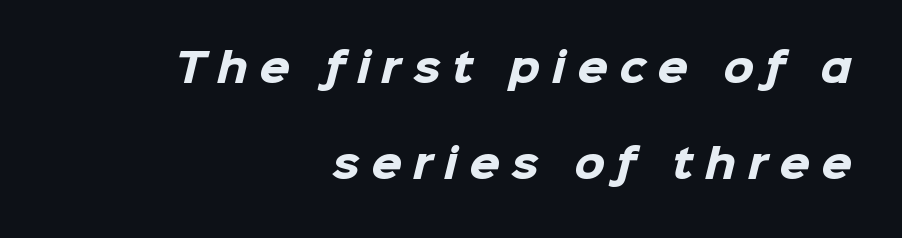
The image shows 39 px heavy sans-serif type; set right-aligned, loose line spacing (2.46x), unusually wide letter spacing (+0.3 em), not underlined; low stroke contrast and a medium x-height.
